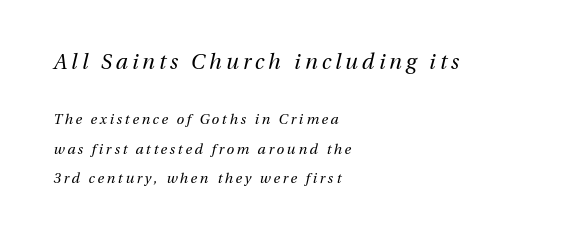
A typesetter would call this leading open, well beyond the default. Designer's note — italics engaged. Is the lower block the larger one? No — the upper block carries the bigger type. Each line starts at the same left margin while the right side varies. Unmarked baselines from the first word to the last. The letterforms sit at book weight or below.
